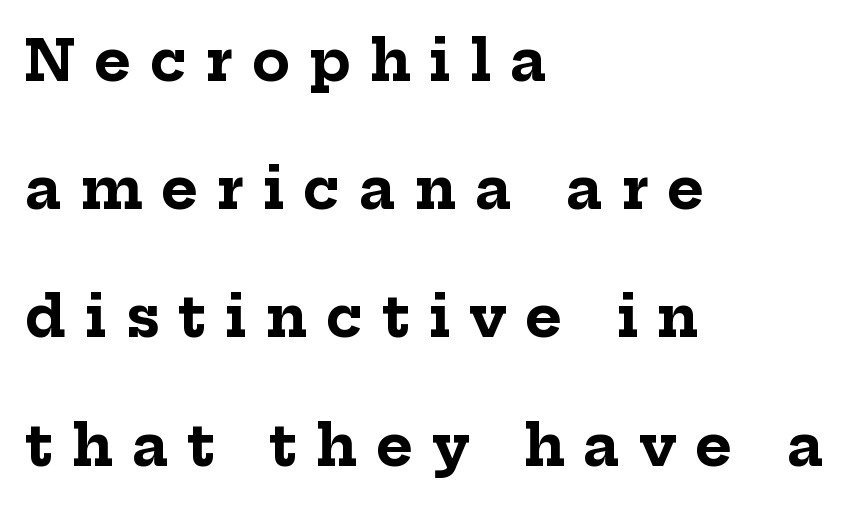
Short note: letters widely spaced. Old-style or modern, the face here clearly has serifs. Summary of vertical rhythm: relaxed, with wide interline spacing. Each glyph is drawn with heavy, bold strokes. Unlike italic type, these characters show no tilt at all. Unmarked baselines from the first word to the last.
